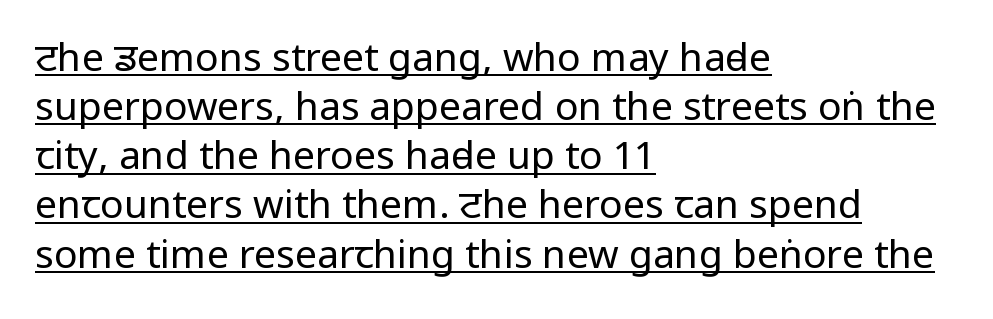
The image shows 39 px regular-weight, condensed sans-serif type, upright; set left-aligned, normal line spacing (1.26x), normal letter spacing, underlined; low stroke contrast and a large x-height.
